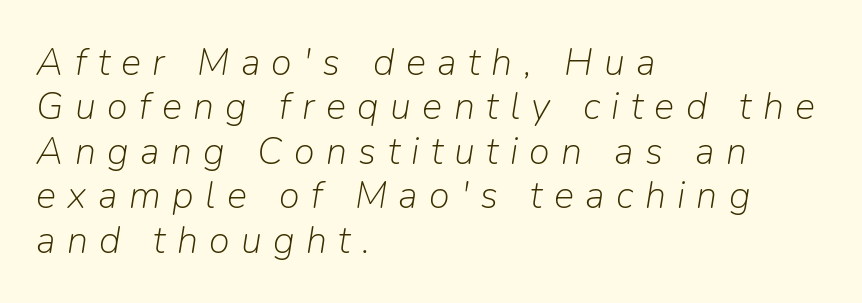
The letters are slanted; this is an italic face. The rendering uses natural spacing where letterforms have individual widths. Substantial extra tracking has been applied to these lines. This sample is left-justified, so line endings fall wherever the words run out. The weight tops out at a normal text grade.
